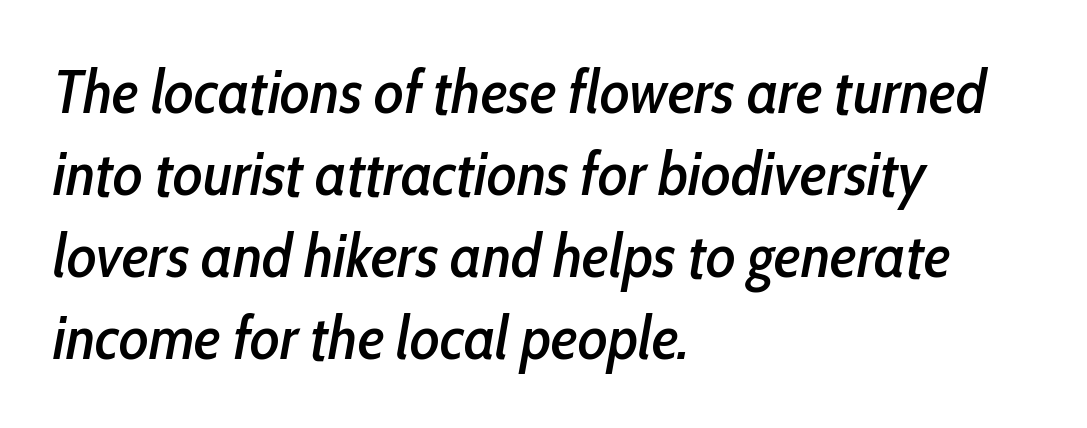
The image shows 62 px condensed type, italic (leaning right); set left-aligned, normal line spacing (1.32x), normal letter spacing, not underlined; low stroke contrast and a medium x-height.
